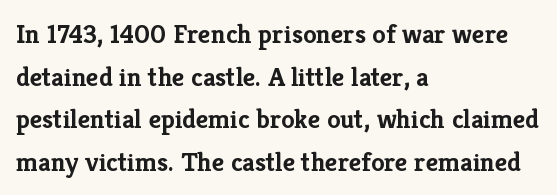
Q: Is the text bold? A: Yes.
Q: Is the text italic (slanted)? A: No, it is upright.
Q: Is the text underlined? A: No.
Q: How is the paragraph aligned? A: Left-aligned.
Q: Is the spacing between letters normal or unusually wide? A: Normal.
Q: Is the spacing between lines tight, normal or loose? A: Normal.
